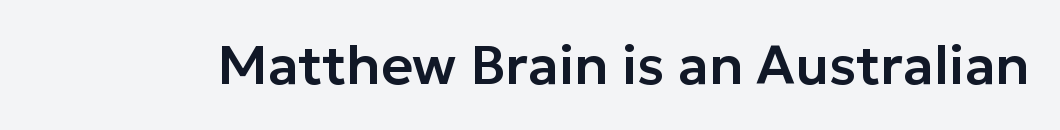
The image shows 55 px sans-serif type, upright; set normal letter spacing, not underlined; low stroke contrast and a medium x-height.
